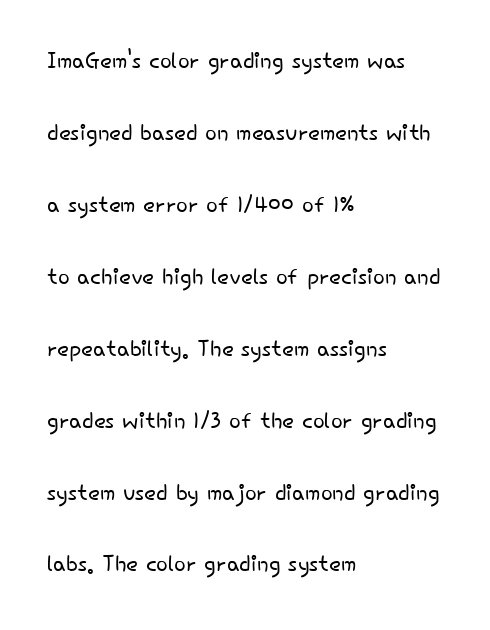
Q: Is the text bold? A: No.
Q: Is the text italic (slanted)? A: No, it is upright.
Q: Is the typeface a serif or a sans-serif typeface? A: Sans-serif.
Q: Is the text underlined? A: No.
Q: How is the paragraph aligned? A: Left-aligned.
Q: Is the spacing between letters normal or unusually wide? A: Normal.
Q: Is the spacing between lines tight, normal or loose? A: Loose.
Q: Width (condensed, normal, or wide)? A: Normal.
Q: Stroke contrast? A: Low.
Q: x-height? A: Small.
Q: Monospaced? A: No.
